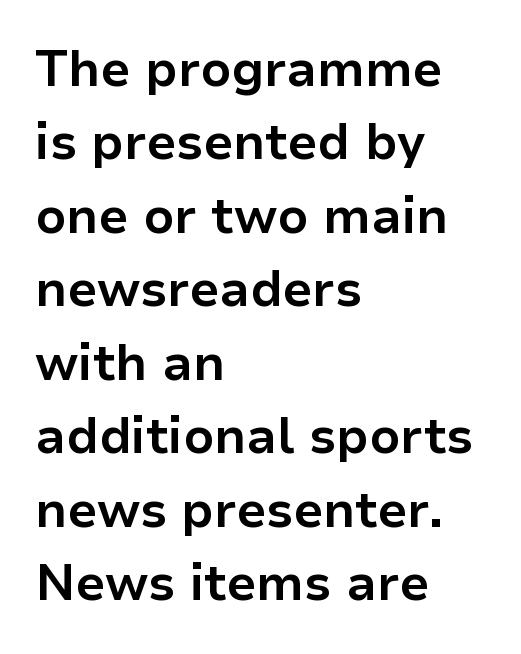
{"serif": "no", "italic": "no", "bold": "yes", "weight": "bold", "width": "normal", "stroke_contrast": "low", "x_height": "medium", "monospaced": "no", "underline": "no", "align": "left", "line_spacing": "normal", "line_spacing_ratio": 1.47, "letter_spacing": "normal", "letter_spacing_em": 0.0, "glyph_px": 50}
